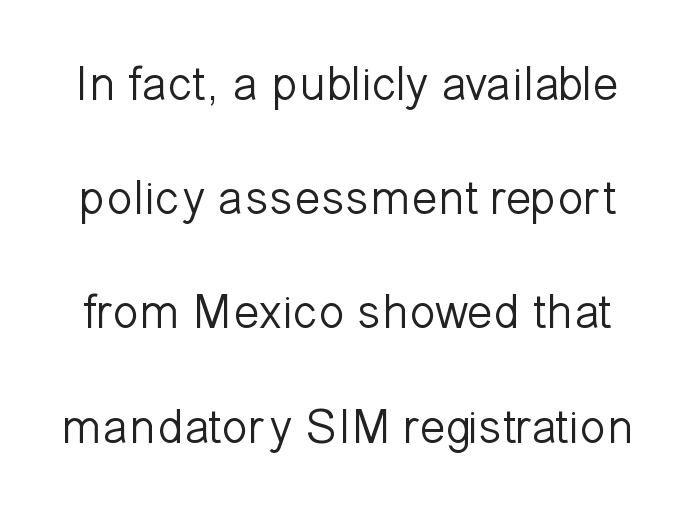
Q: Is the text bold? A: No.
Q: Is the text italic (slanted)? A: No, it is upright.
Q: Is the typeface a serif or a sans-serif typeface? A: Sans-serif.
Q: Is the text underlined? A: No.
Q: Is the spacing between letters normal or unusually wide? A: Normal.
Q: Is the spacing between lines tight, normal or loose? A: Loose.
Q: Width (condensed, normal, or wide)? A: Normal.
Q: Stroke contrast? A: Low.
Q: x-height? A: Medium.
Q: Monospaced? A: No.
